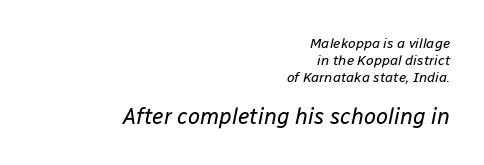
Nothing heavy about these letters — not bold at all. Does the copy run flush right? Yes — the right margin is perfectly even. Size contrast runs from small at the top to large at the bottom. This sample uses plain, unmodified letter spacing.
